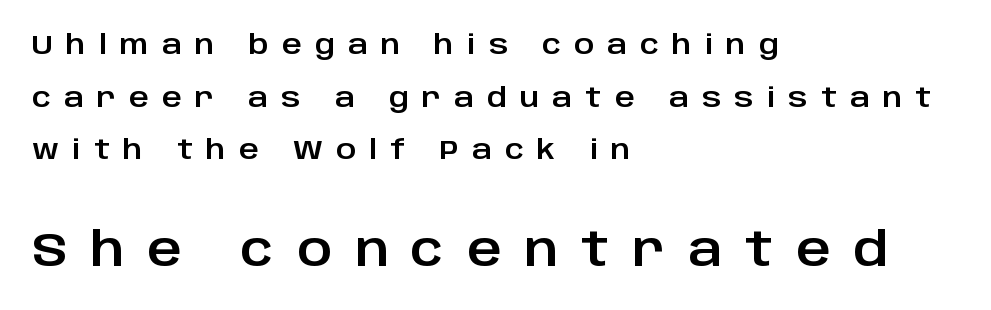
Q: Is the text italic (slanted)? A: No, it is upright.
Q: Is the typeface a serif or a sans-serif typeface? A: Sans-serif.
Q: Is the text underlined? A: No.
Q: How is the paragraph aligned? A: Left-aligned.
Q: Is the spacing between letters normal or unusually wide? A: Unusually wide.
Q: Is the spacing between lines tight, normal or loose? A: Loose.
Q: Which block of text is set in a larger size, the first (top) or the second (bottom)? A: The second (bottom) one.
Q: Width (condensed, normal, or wide)? A: Normal.
Q: Stroke contrast? A: Low.
Q: x-height? A: Large.
Q: Monospaced? A: No.
